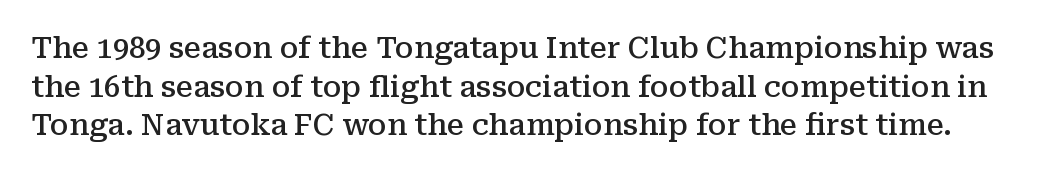
The image shows 29 px semibold serif type, upright; set normal line spacing (1.33x), normal letter spacing, not underlined; medium stroke contrast and a medium x-height.
